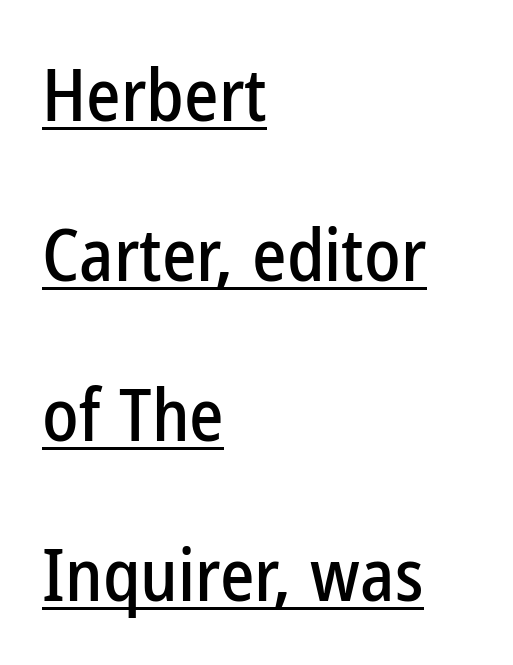
{"serif": "no", "italic": "no", "width": "condensed", "stroke_contrast": "low", "x_height": "medium", "monospaced": "no", "underline": "yes", "align": "left", "line_spacing": "loose", "line_spacing_ratio": 2.19, "letter_spacing": "normal", "letter_spacing_em": 0.0, "glyph_px": 73}
